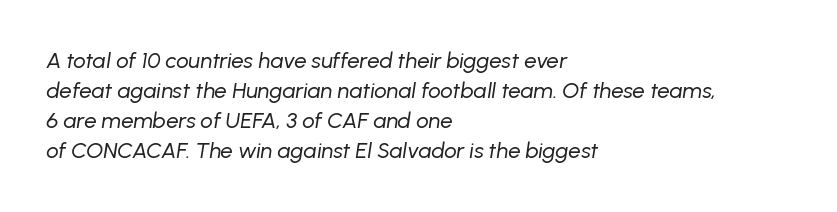
The image shows 22 px text type, italic (leaning right); set left-aligned, normal line spacing (1.37x), normal letter spacing, not underlined.
